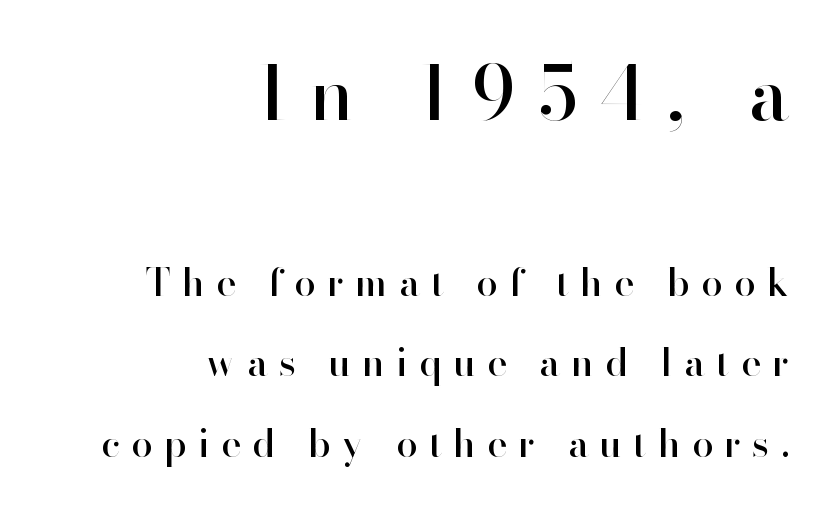
Q: Is the text italic (slanted)? A: No, it is upright.
Q: Is the typeface a serif or a sans-serif typeface? A: Sans-serif.
Q: Is the text underlined? A: No.
Q: How is the paragraph aligned? A: Right-aligned.
Q: Is the spacing between letters normal or unusually wide? A: Unusually wide.
Q: Is the spacing between lines tight, normal or loose? A: Loose.
Q: Which block of text is set in a larger size, the first (top) or the second (bottom)? A: The first (top) one.
Q: Width (condensed, normal, or wide)? A: Normal.
Q: Stroke contrast? A: High.
Q: x-height? A: Small.
Q: Monospaced? A: No.
